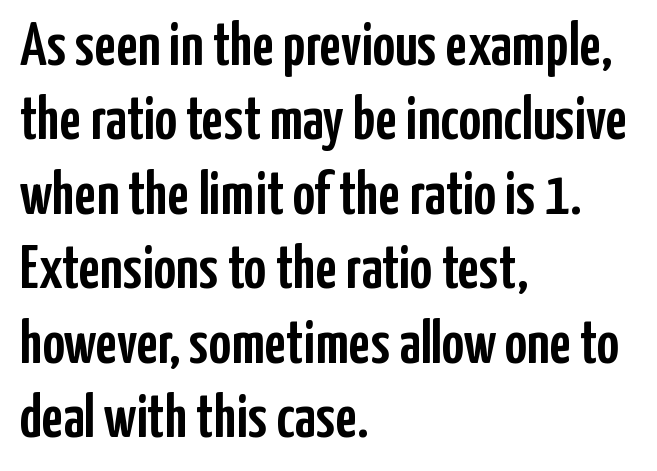
Q: Is the text italic (slanted)? A: No, it is upright.
Q: Is the typeface a serif or a sans-serif typeface? A: Sans-serif.
Q: Is the text underlined? A: No.
Q: How is the paragraph aligned? A: Left-aligned.
Q: Is the spacing between letters normal or unusually wide? A: Normal.
Q: Width (condensed, normal, or wide)? A: Condensed.
Q: Stroke contrast? A: Low.
Q: x-height? A: Medium.
Q: Monospaced? A: No.
